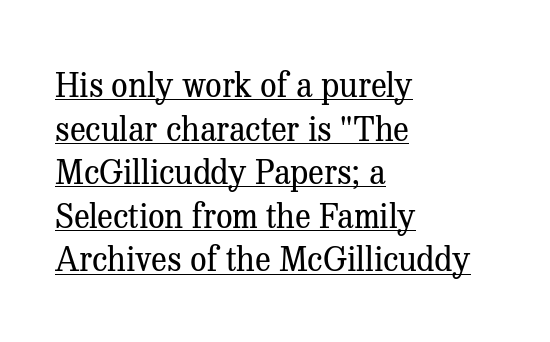
Short note: letters normally spaced. Unlike italic type, these characters show no tilt at all. Students, observe: this is what conventionally led text looks like. This sample is left-justified, so line endings fall wherever the words run out.
